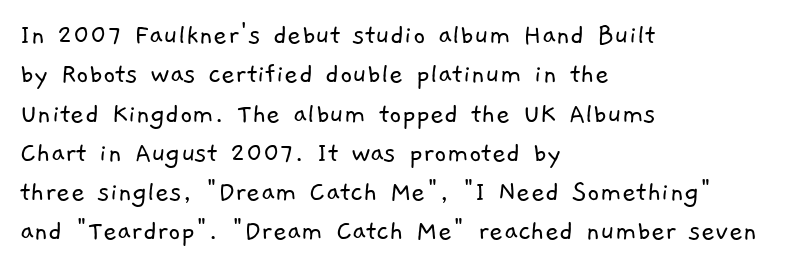
{"serif": "no", "bold": "no", "weight": "light", "width": "normal", "stroke_contrast": "low", "x_height": "medium", "monospaced": "no", "underline": "no", "align": "left", "line_spacing": "normal", "line_spacing_ratio": 1.31, "letter_spacing": "normal", "letter_spacing_em": 0.0, "glyph_px": 30}
